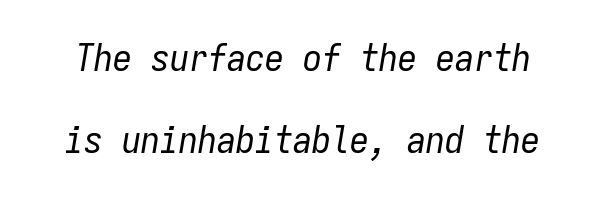
{"italic": "yes", "lean": "right", "slant_degrees": 9, "bold": "no", "weight": "regular", "width": "condensed", "stroke_contrast": "low", "x_height": "medium", "monospaced": "yes", "underline": "no", "line_spacing": "loose", "line_spacing_ratio": 2.16, "letter_spacing": "normal", "letter_spacing_em": 0.0, "glyph_px": 38}
